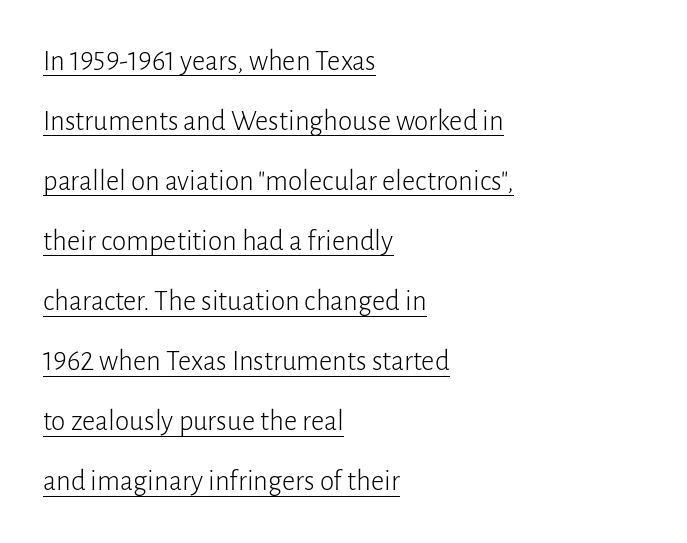
{"serif": "no", "italic": "no", "bold": "no", "weight": "light", "width": "normal", "stroke_contrast": "low", "x_height": "medium", "monospaced": "no", "underline": "yes", "align": "left", "line_spacing": "loose", "line_spacing_ratio": 2.07, "letter_spacing": "normal", "letter_spacing_em": 0.0, "glyph_px": 29}
